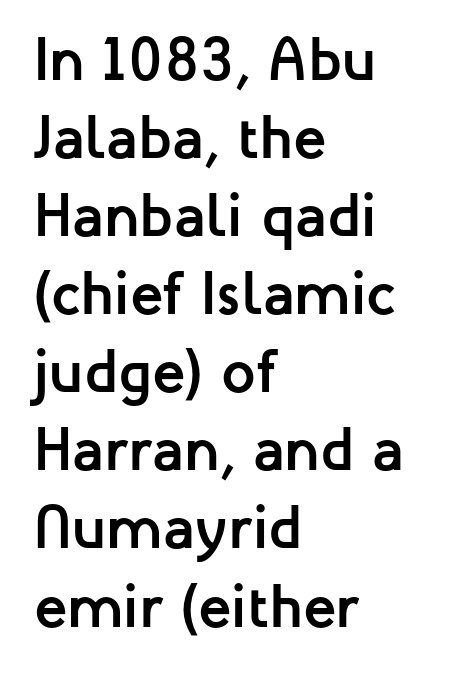
{"serif": "no", "italic": "no", "bold": "yes", "weight": "semibold", "width": "normal", "stroke_contrast": "low", "x_height": "medium", "monospaced": "no", "underline": "no", "align": "left", "line_spacing": "normal", "line_spacing_ratio": 1.28, "letter_spacing": "normal", "letter_spacing_em": 0.0, "glyph_px": 61}
